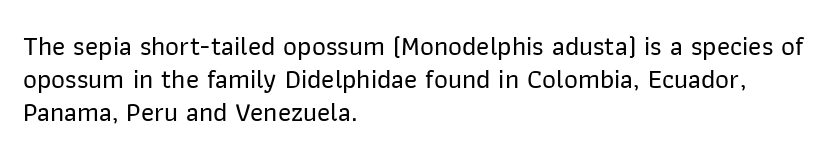
Every row of glyphs begins at an identical x-position on the left. These lines were composed using upright roman letters. Standard letterfit; no display-style spreading of the glyphs. The glyphs are unaccompanied by any horizontal stroke below them.
